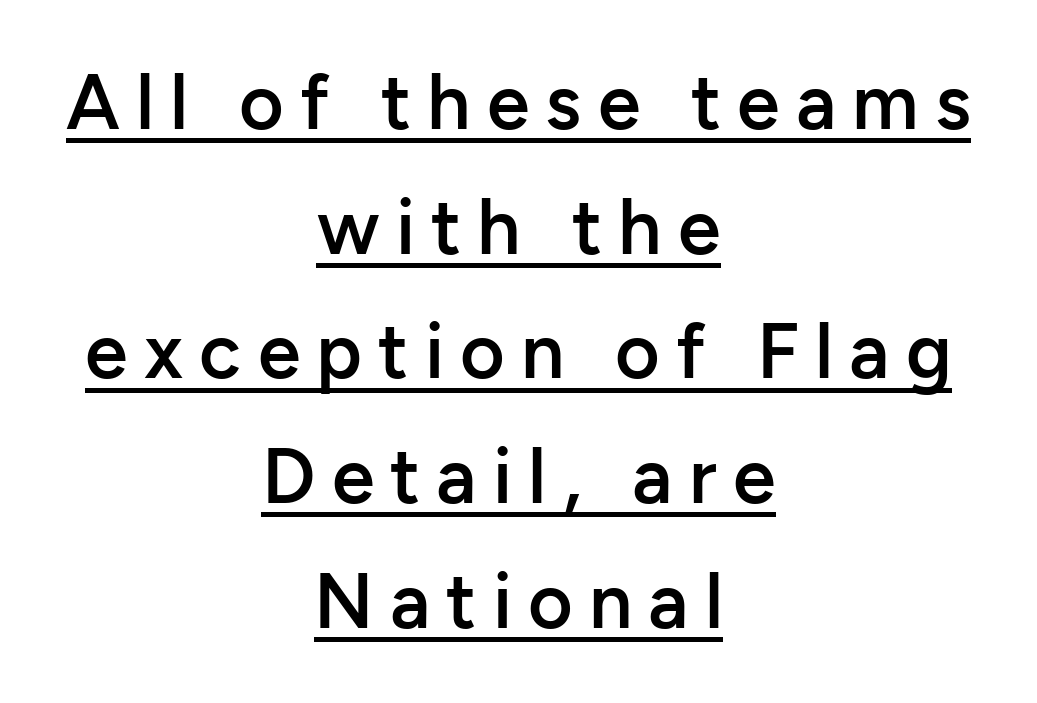
{"serif": "no", "italic": "no", "bold": "semi", "weight": "semibold", "width": "normal", "stroke_contrast": "low", "x_height": "medium", "monospaced": "no", "underline": "yes", "align": "center", "line_spacing": "normal", "line_spacing_ratio": 1.62, "letter_spacing": "wide", "letter_spacing_em": 0.21, "glyph_px": 77}
